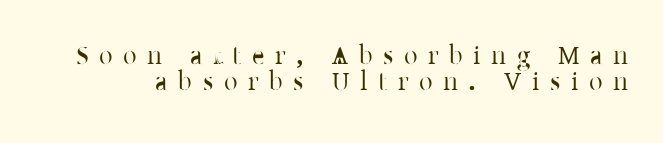
{"italic": "no", "underline": "no", "line_spacing": "tight", "line_spacing_ratio": 0.97, "letter_spacing": "wide", "letter_spacing_em": 0.39, "glyph_px": 27}
